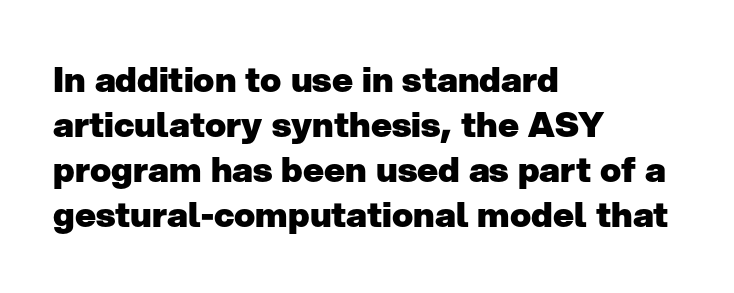
The image shows 35 px heavy sans-serif type, upright; set left-aligned, normal line spacing (1.29x), normal letter spacing, not underlined; low stroke contrast and a medium x-height.
